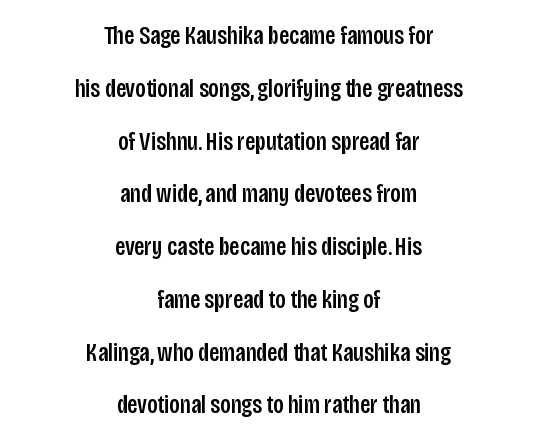
The image shows 26 px text type, upright; set centered, loose line spacing (2.03x), normal letter spacing, not underlined.
